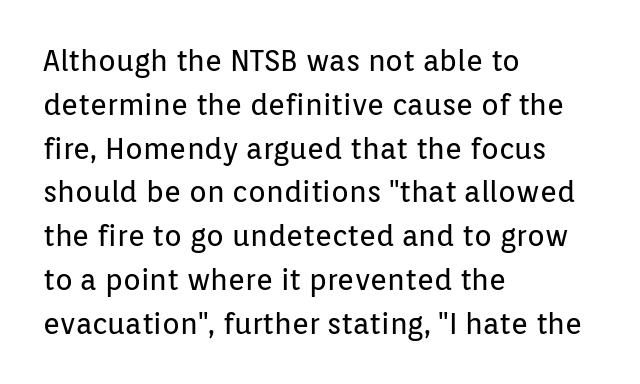
Q: Is the text bold? A: No.
Q: Is the text italic (slanted)? A: No, it is upright.
Q: Is the typeface a serif or a sans-serif typeface? A: Sans-serif.
Q: Is the text underlined? A: No.
Q: How is the paragraph aligned? A: Left-aligned.
Q: Is the spacing between letters normal or unusually wide? A: Normal.
Q: Is the spacing between lines tight, normal or loose? A: Normal.
Q: Width (condensed, normal, or wide)? A: Normal.
Q: Stroke contrast? A: Low.
Q: x-height? A: Medium.
Q: Monospaced? A: No.
